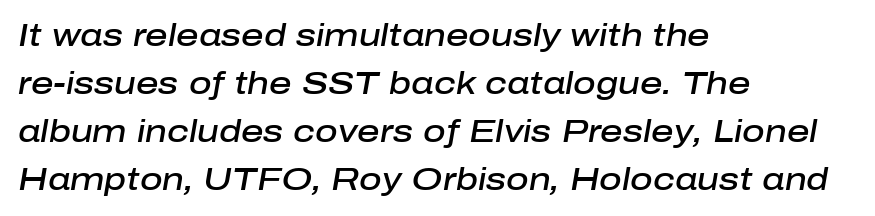
Q: Is the text bold? A: Semi-bold.
Q: Is the text italic (slanted)? A: Yes, it leans right by about 10 degrees.
Q: Is the text underlined? A: No.
Q: How is the paragraph aligned? A: Left-aligned.
Q: Is the spacing between letters normal or unusually wide? A: Normal.
Q: Is the spacing between lines tight, normal or loose? A: Normal.
Q: Width (condensed, normal, or wide)? A: Normal.
Q: Stroke contrast? A: Low.
Q: x-height? A: Medium.
Q: Monospaced? A: No.
